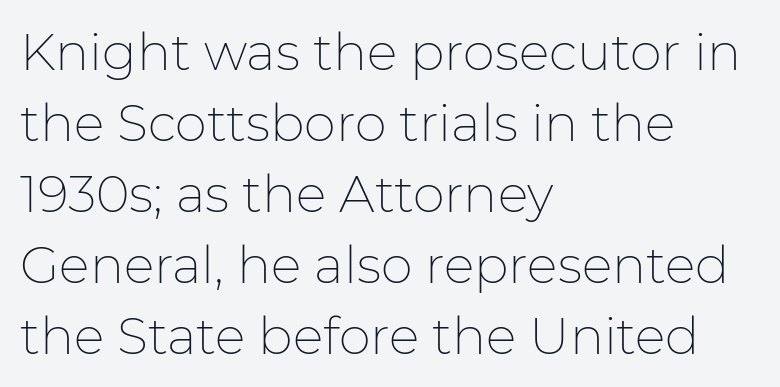
{"serif": "no", "italic": "no", "bold": "no", "weight": "thin", "width": "normal", "stroke_contrast": "low", "x_height": "medium", "monospaced": "no", "underline": "no", "align": "left", "line_spacing": "normal", "line_spacing_ratio": 1.39, "letter_spacing": "normal", "letter_spacing_em": 0.0, "glyph_px": 51}
